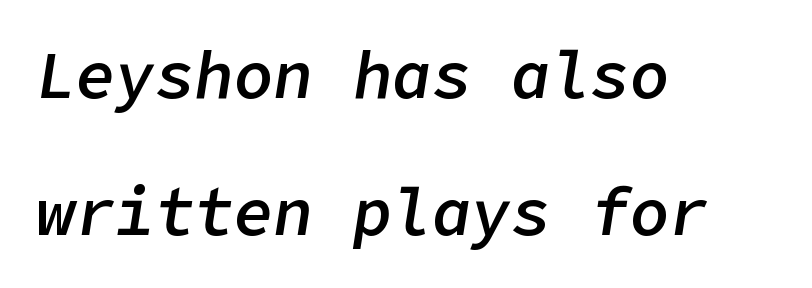
The font's italic variant was chosen for this text. The passage shown stacks its lines with a broad gap. A clean baseline with only descenders dipping below it. Weight: semibold (demi). Compared with typical body copy, the letter spacing here is the same.
